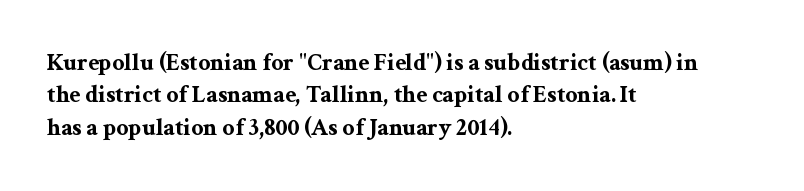
The image shows 24 px bold type, upright; set left-aligned, normal line spacing (1.35x), normal letter spacing, not underlined.
